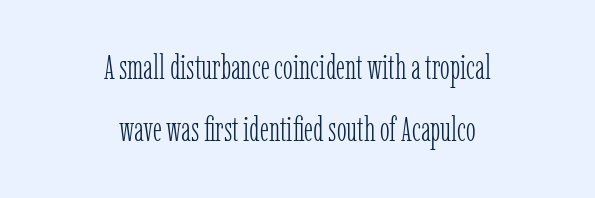
Q: Is the text bold? A: No.
Q: Is the text italic (slanted)? A: No, it is upright.
Q: Is the typeface a serif or a sans-serif typeface? A: Serif.
Q: Is the text underlined? A: No.
Q: How is the paragraph aligned? A: Centered.
Q: Is the spacing between letters normal or unusually wide? A: Normal.
Q: Width (condensed, normal, or wide)? A: Condensed.
Q: Stroke contrast? A: Low.
Q: x-height? A: Medium.
Q: Monospaced? A: No.
